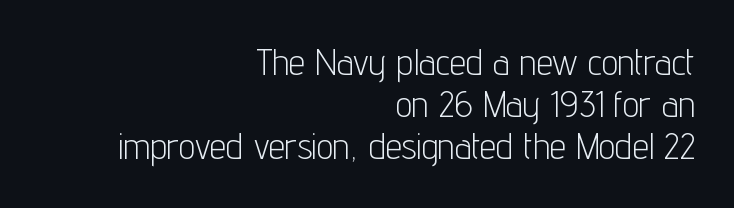
Q: Is the text bold? A: No.
Q: Is the text italic (slanted)? A: No, it is upright.
Q: Is the typeface a serif or a sans-serif typeface? A: Sans-serif.
Q: Is the text underlined? A: No.
Q: How is the paragraph aligned? A: Right-aligned.
Q: Is the spacing between letters normal or unusually wide? A: Normal.
Q: Is the spacing between lines tight, normal or loose? A: Tight.
Q: Width (condensed, normal, or wide)? A: Condensed.
Q: Stroke contrast? A: Low.
Q: x-height? A: Medium.
Q: Monospaced? A: No.
